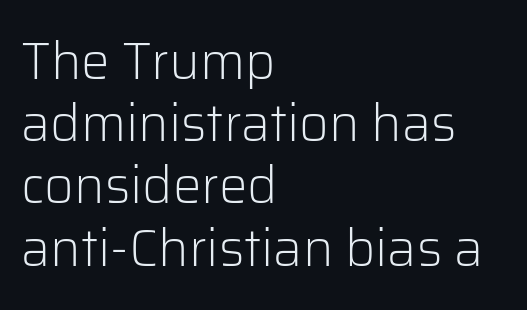
The image shows 51 px light sans-serif type, upright; set left-aligned, line spacing 1.22x, normal letter spacing, not underlined; low stroke contrast and a medium x-height.
